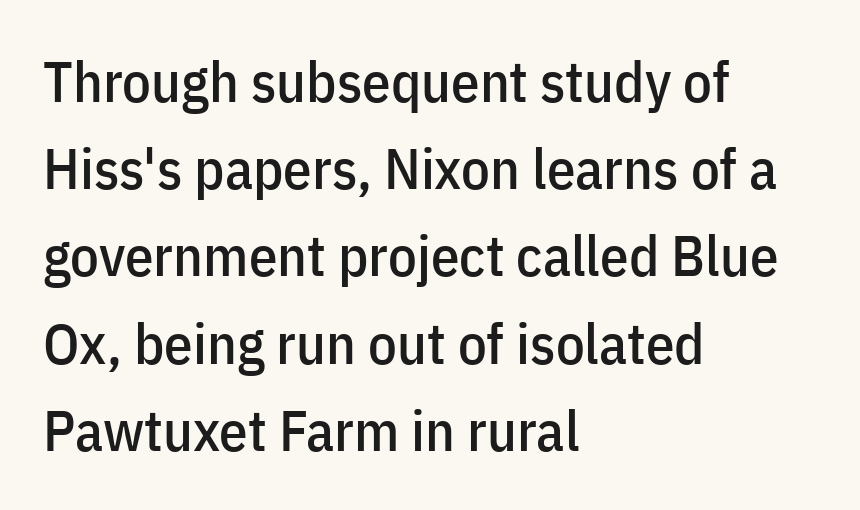
Letter spacing: default. The font family rendered here belongs to the sans-serif group. Think of a printed novel: that variable character pitch is what you see here. No word sits above an underline.
